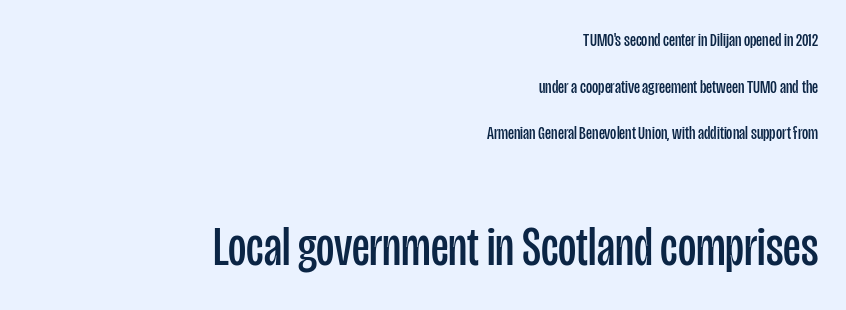
The baseline area is clear. Observe the ordinary spacing: letters are neighbours, not strangers. Teacher's note: observe the even right margin — that is flush-right alignment. Compare the two chunks: the lower has the greater cap height. Notice how the stems are strictly vertical — no italics here. Widely set lines give the paragraph a tall, airy silhouette.
